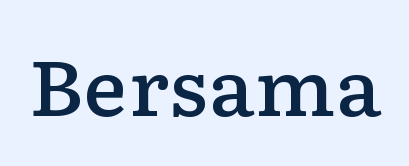
The image shows 76 px semibold, wide serif type, upright; set normal letter spacing, not underlined; low stroke contrast and a medium x-height.
